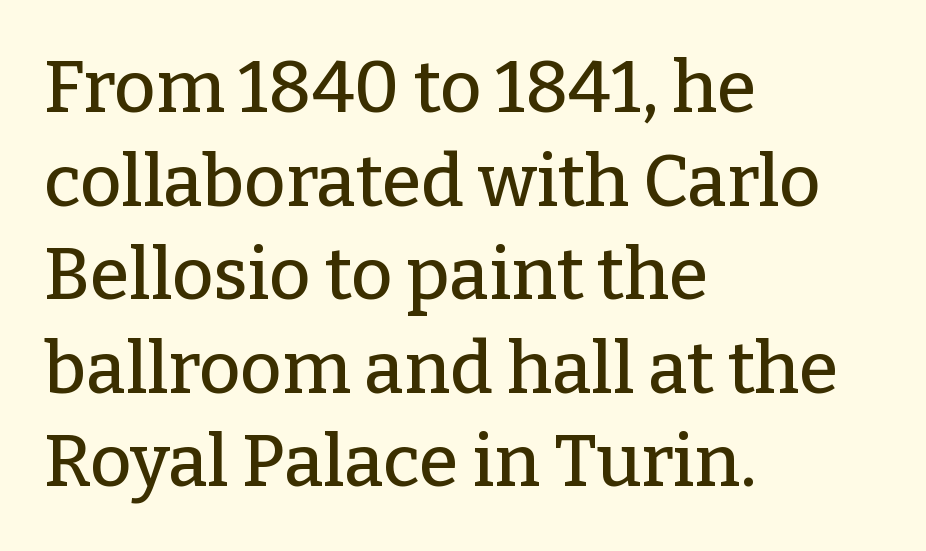
The image shows 72 px serif type, upright; set left-aligned, normal line spacing (1.3x), normal letter spacing, not underlined; low stroke contrast and a medium x-height.
